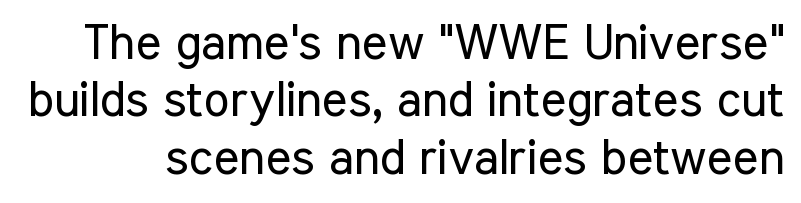
Posture: vertical. In terms of letterform style, serifs are entirely absent. The area under the type is left untouched. Weight: not bold — regular or lighter. No extra tracking has been applied to these lines.
